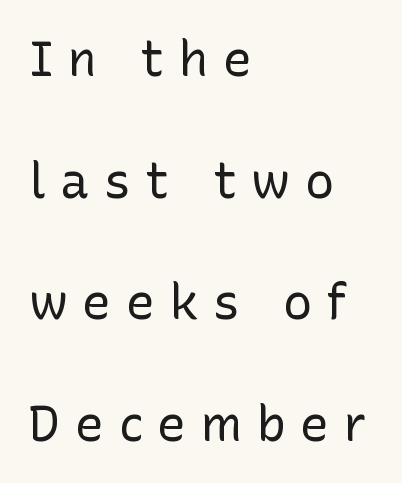
Each letter keeps its own natural width here, so spacing adapts to shape. Caption: face not bold, strokes unweighted. I'd call this a sans setting — the letters go barefoot. Characters follow at a spacing far wider than the type designer built in.
